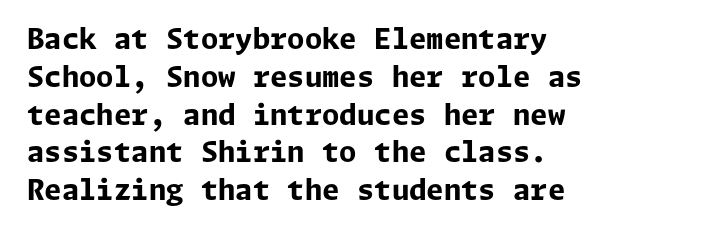
Q: Is the text bold? A: Yes.
Q: Is the text italic (slanted)? A: No, it is upright.
Q: Is the typeface a serif or a sans-serif typeface? A: Sans-serif.
Q: Is the text underlined? A: No.
Q: How is the paragraph aligned? A: Left-aligned.
Q: Is the spacing between letters normal or unusually wide? A: Normal.
Q: Is the spacing between lines tight, normal or loose? A: Normal.
Q: Width (condensed, normal, or wide)? A: Normal.
Q: Stroke contrast? A: Low.
Q: x-height? A: Medium.
